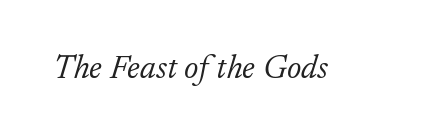
The image shows 33 px light serif type, italic (leaning right); set normal letter spacing, not underlined; low stroke contrast and a small x-height.
